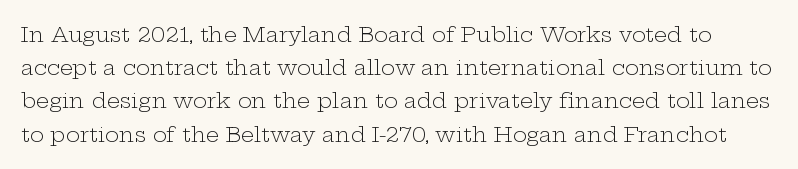
The image shows 21 px text type, upright; set normal line spacing (1.58x), normal letter spacing, not underlined.
